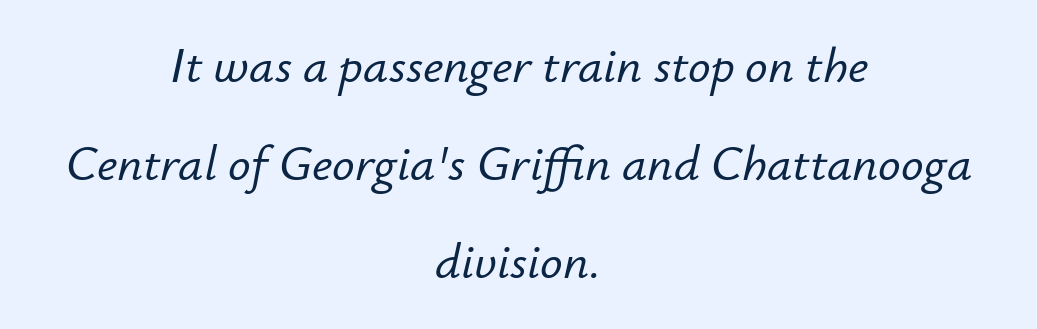
{"italic": "yes", "lean": "right", "slant_degrees": 12, "width": "normal", "stroke_contrast": "low", "x_height": "small", "monospaced": "no", "underline": "no", "align": "center", "line_spacing": "loose", "line_spacing_ratio": 1.96, "letter_spacing": "normal", "letter_spacing_em": 0.0, "glyph_px": 50}
